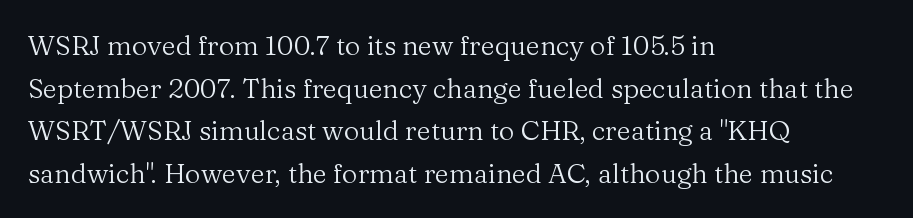
The ragged edge is on the right, which tells us the setting is flush left. Vertical strokes here are truly vertical. Heaviness? Minimal to ordinary, like unemphasized prose. Lines of text with bare space underneath.
